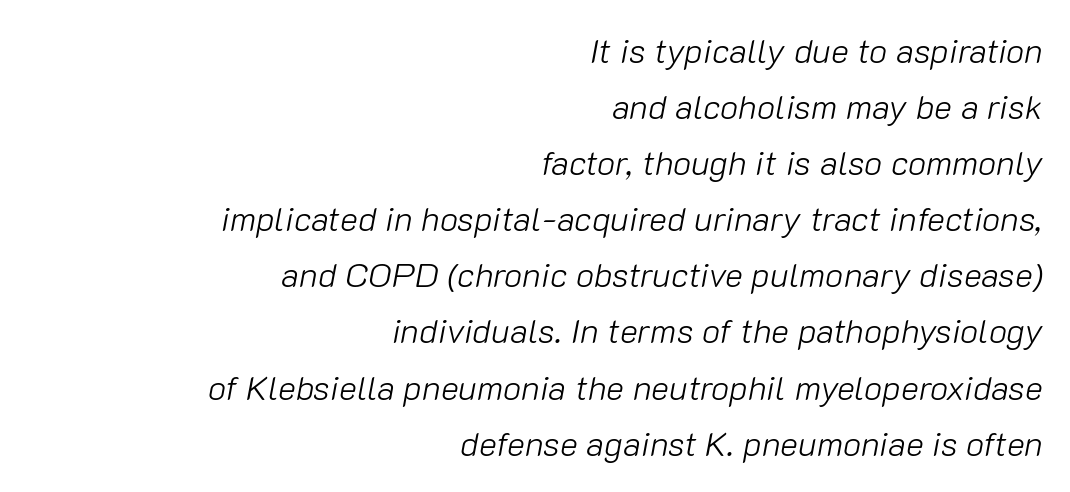
Q: Is the text bold? A: No.
Q: Is the text italic (slanted)? A: Yes, it leans right by about 10 degrees.
Q: Is the text underlined? A: No.
Q: How is the paragraph aligned? A: Right-aligned.
Q: Is the spacing between letters normal or unusually wide? A: Normal.
Q: Is the spacing between lines tight, normal or loose? A: Normal.
Q: Width (condensed, normal, or wide)? A: Normal.
Q: Stroke contrast? A: Low.
Q: x-height? A: Medium.
Q: Monospaced? A: No.
